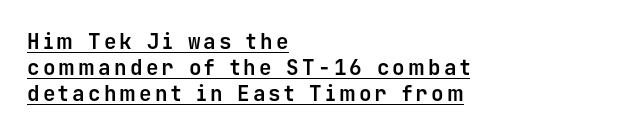
{"italic": "no", "bold": "yes", "underline": "yes", "align": "left", "line_spacing": "normal", "line_spacing_ratio": 1.25, "glyph_px": 21}
